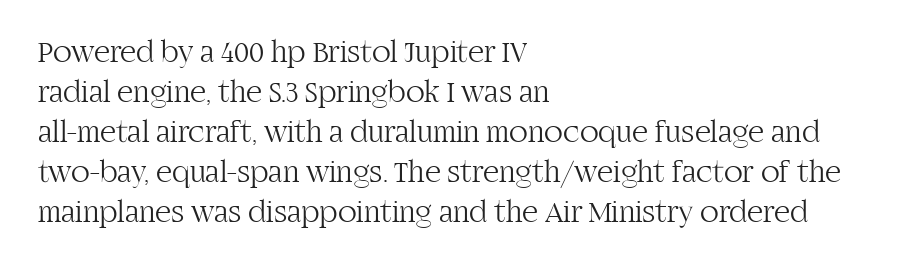
{"serif": "yes", "italic": "no", "bold": "no", "weight": "light", "width": "normal", "stroke_contrast": "high", "x_height": "large", "monospaced": "no", "underline": "no", "align": "left", "line_spacing": "normal", "line_spacing_ratio": 1.29, "letter_spacing": "normal", "letter_spacing_em": 0.0, "glyph_px": 31}
